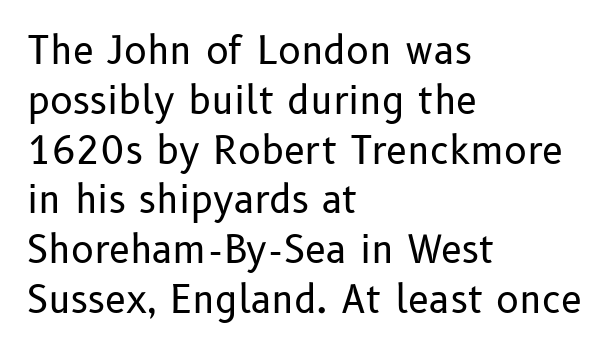
Anything drawn beneath the words? Only blank space. The letters look calm and open, with moderate or lighter stems. The face used here is proportionally spaced, like ordinary book or web type. Successive baselines arrive at the customary interval. The passage shown is typeset with a sans-serif family.
